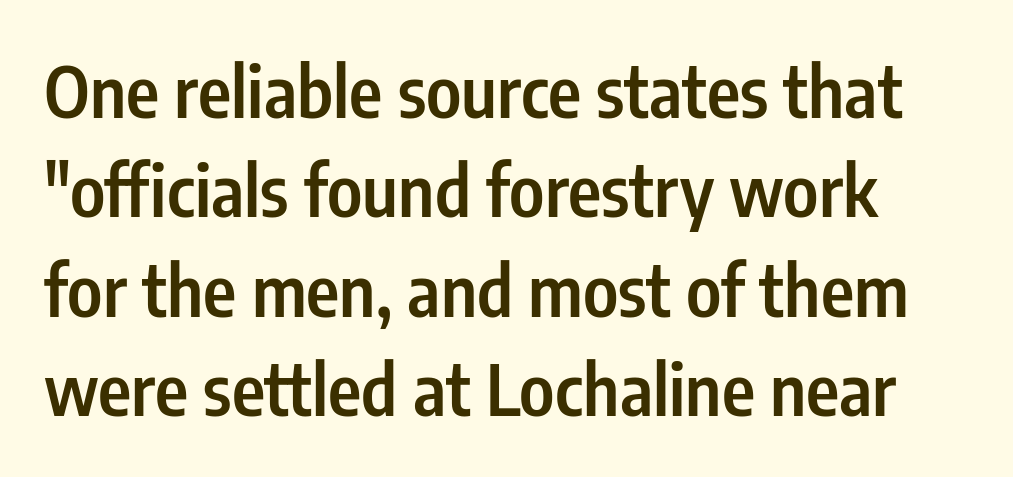
{"serif": "no", "italic": "no", "bold": "semi", "weight": "semibold", "width": "condensed", "stroke_contrast": "low", "x_height": "medium", "monospaced": "no", "underline": "no", "line_spacing": "normal", "line_spacing_ratio": 1.4, "letter_spacing": "normal", "letter_spacing_em": 0.0, "glyph_px": 71}
